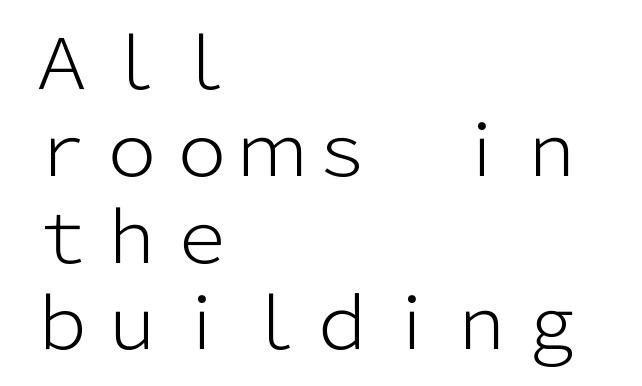
Is this a sans? Yes — the strokes have no serifs. Note the varied advance widths — an 'i' is clearly narrower than an 'm'. Type without underlining. Ascenders rise straight up at ninety degrees.
